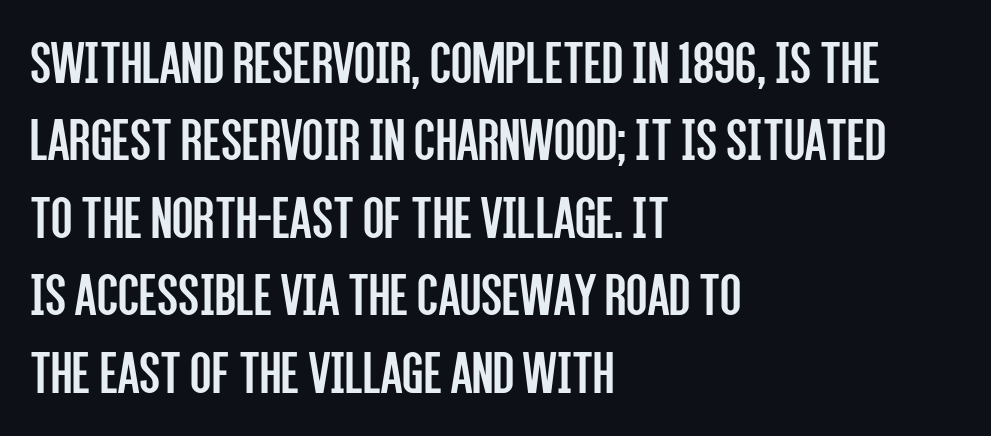
The strokes are not fattened; the text isn't bold. Check under the words: just untouched page. Left-aligned paragraph, ragged on the right. This is the regular roman posture of the typeface.
